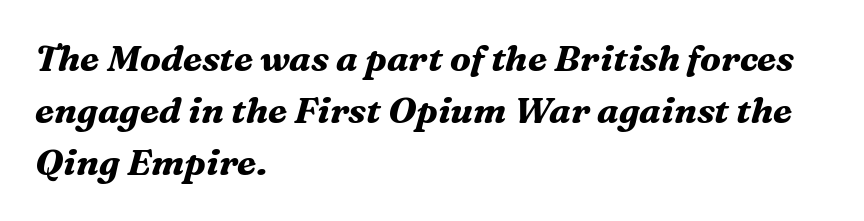
The rendering uses natural spacing where letterforms have individual widths. Yep, those are serifs on the letters. The block of text has a typical density, with ordinary space between rows. Lines of text with bare space underneath. Is the type bold? Yes — the strokes are clearly thick and heavy.
